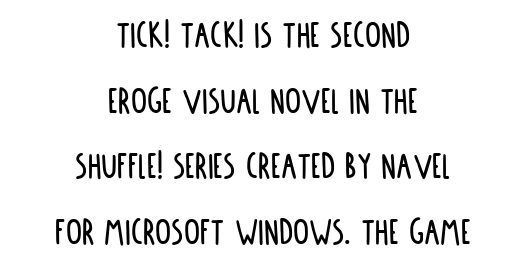
The image shows 40 px condensed sans-serif type, upright; set centered, normal line spacing (1.64x), normal letter spacing, not underlined; low stroke contrast and a large x-height.
